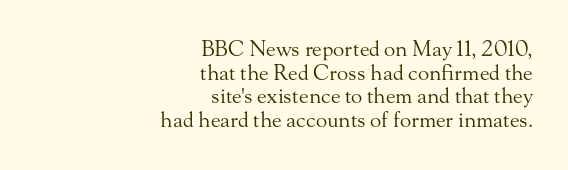
Q: Is the text bold? A: No.
Q: Is the text italic (slanted)? A: No, it is upright.
Q: Is the text underlined? A: No.
Q: How is the paragraph aligned? A: Right-aligned.
Q: Is the spacing between letters normal or unusually wide? A: Normal.
Q: Is the spacing between lines tight, normal or loose? A: Tight.
